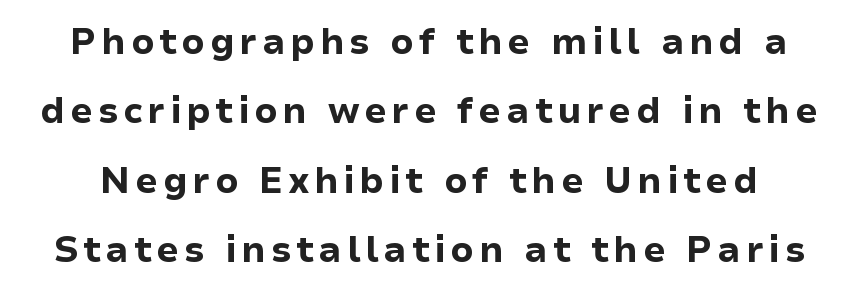
Q: Is the text bold? A: Yes.
Q: Is the text italic (slanted)? A: No, it is upright.
Q: Is the typeface a serif or a sans-serif typeface? A: Sans-serif.
Q: Is the text underlined? A: No.
Q: Is the spacing between lines tight, normal or loose? A: Loose.
Q: Width (condensed, normal, or wide)? A: Normal.
Q: Stroke contrast? A: Low.
Q: x-height? A: Medium.
Q: Monospaced? A: No.
